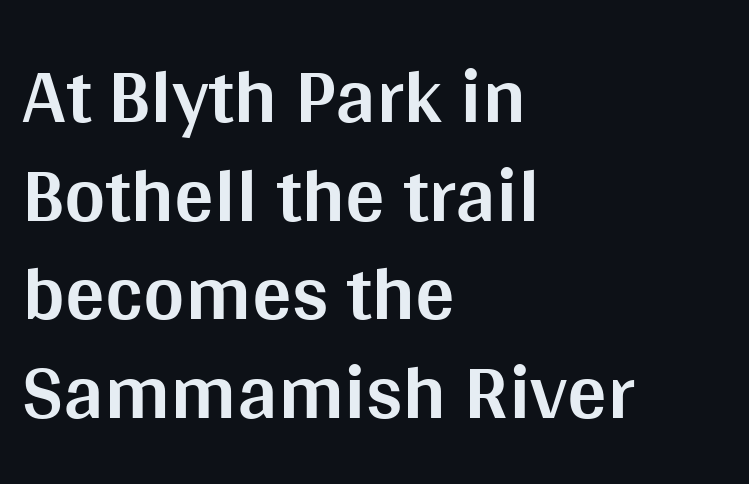
Q: Is the text bold? A: Yes.
Q: Is the text italic (slanted)? A: No, it is upright.
Q: Is the typeface a serif or a sans-serif typeface? A: Sans-serif.
Q: Is the text underlined? A: No.
Q: How is the paragraph aligned? A: Left-aligned.
Q: Is the spacing between letters normal or unusually wide? A: Normal.
Q: Is the spacing between lines tight, normal or loose? A: Normal.
Q: Width (condensed, normal, or wide)? A: Normal.
Q: Stroke contrast? A: Medium.
Q: x-height? A: Large.
Q: Monospaced? A: No.
